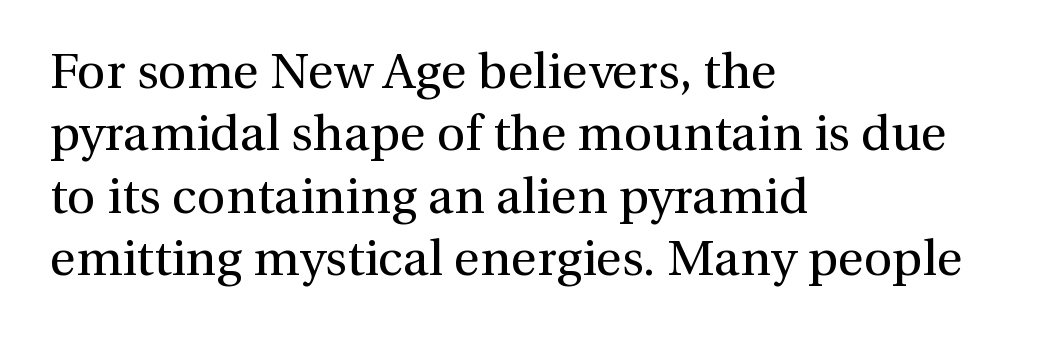
The image shows 50 px regular-weight serif type, upright; set left-aligned, normal line spacing (1.25x), normal letter spacing, not underlined; medium stroke contrast and a medium x-height.
